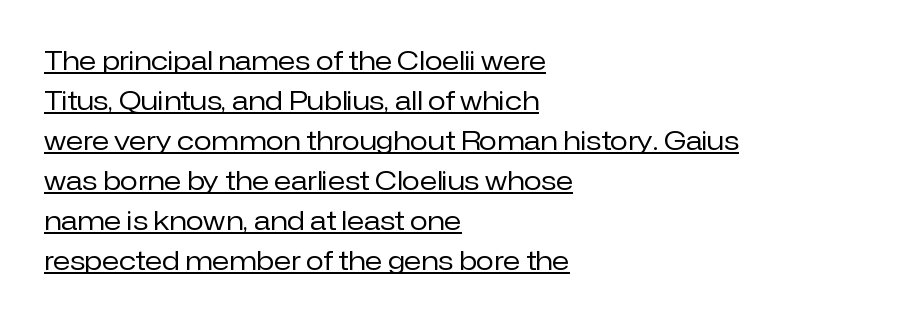
The image shows 26 px text type, upright; set left-aligned, normal line spacing (1.54x), normal letter spacing, underlined.
